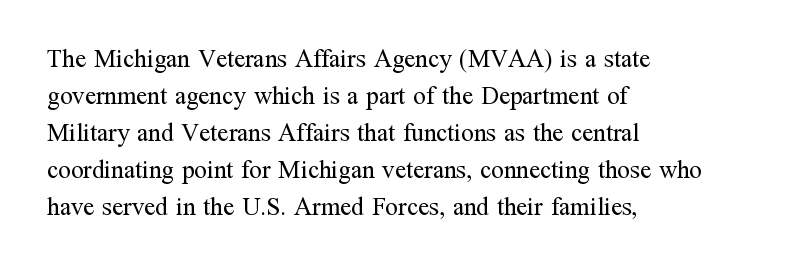
A typesetter would call this leading conventional body-copy spacing. Descender tails drop into unmarked territory. Visually the block forms a straight wall on the left and a jagged coastline on the right. Do the letters lean? They stand straight.
